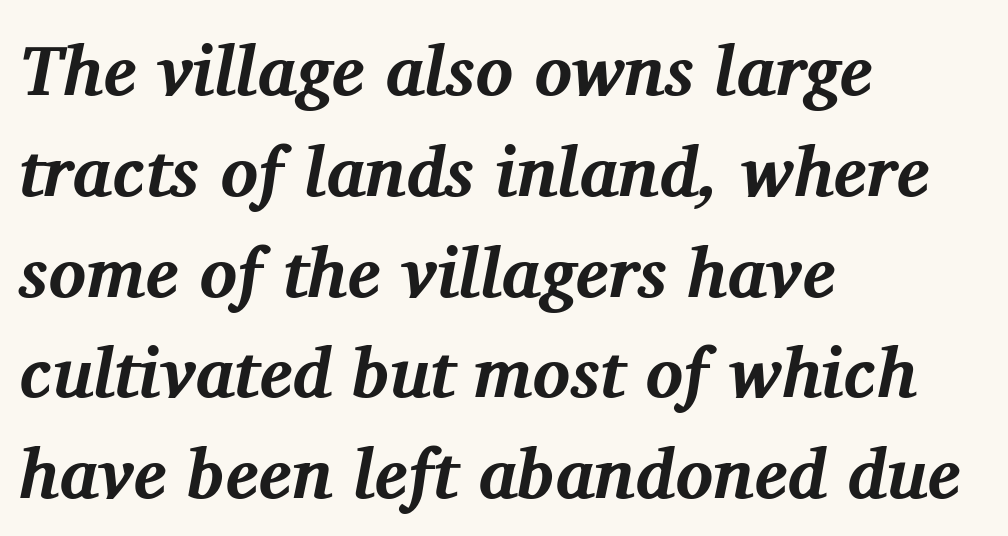
Layout note: lines flush left. The passage shown leans; its letterforms are oblique. Spacing verdict: proportional, widths tailored to each character. The space between consecutive lines is moderate. Default kerning and tracking; the words read as compact shapes. Is the type bold? Yes — the strokes are clearly thick and heavy.
